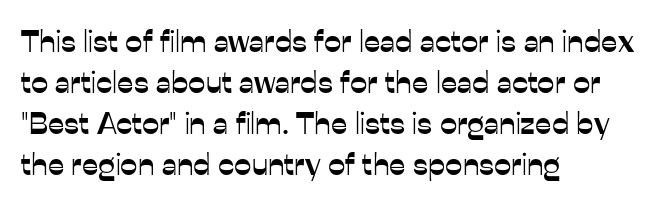
Q: Is the text italic (slanted)? A: No, it is upright.
Q: Is the typeface a serif or a sans-serif typeface? A: Sans-serif.
Q: Is the text underlined? A: No.
Q: How is the paragraph aligned? A: Left-aligned.
Q: Is the spacing between letters normal or unusually wide? A: Normal.
Q: Is the spacing between lines tight, normal or loose? A: Normal.
Q: Width (condensed, normal, or wide)? A: Normal.
Q: Stroke contrast? A: Low.
Q: x-height? A: Medium.
Q: Monospaced? A: No.
